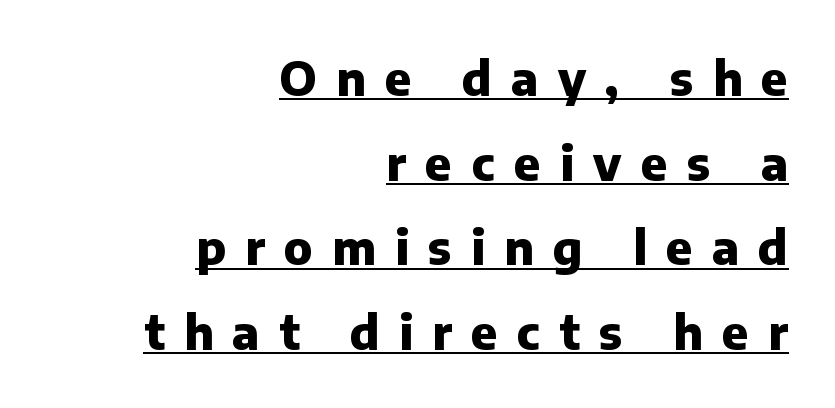
Looks like regular typesetting: each glyph gets only the width it needs. A baseline rule has been typeset under these characters. Each glyph is drawn with heavy, bold strokes. Notice how the passage keeps a crisp vertical edge on the right only.
